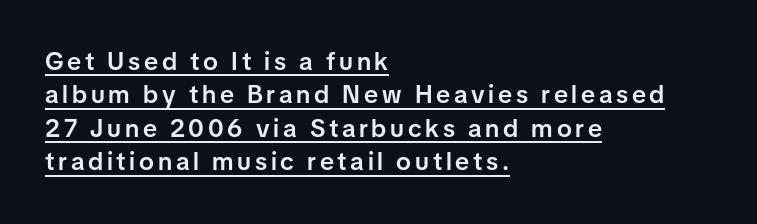
{"italic": "no", "bold": "semi", "underline": "yes", "align": "left", "line_spacing": "normal", "line_spacing_ratio": 1.34, "glyph_px": 25}
